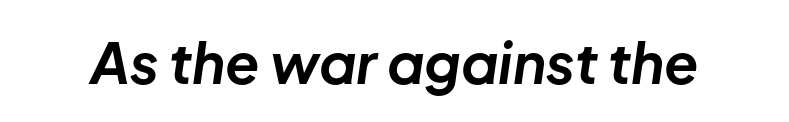
Spacing verdict: proportional, widths tailored to each character. This sample uses plain, unmodified letter spacing. Caption: bold face, heavy strokes. Clear beneath every line of the passage. The rendering applies a slant to the glyphs.
